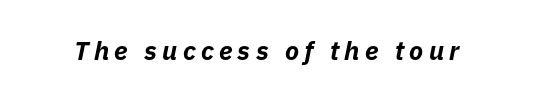
{"italic": "yes", "lean": "right", "slant_degrees": 11, "bold": "yes", "underline": "no", "letter_spacing": "wide", "letter_spacing_em": 0.2, "glyph_px": 26}
